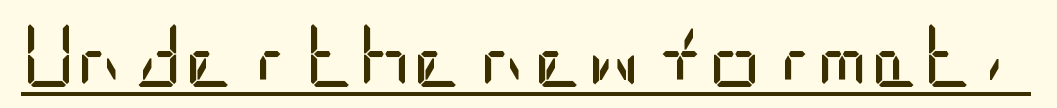
Q: Is the text bold? A: No.
Q: Is the text italic (slanted)? A: No, it is upright.
Q: Is the typeface a serif or a sans-serif typeface? A: Sans-serif.
Q: Is the text underlined? A: Yes.
Q: Is the spacing between letters normal or unusually wide? A: Normal.
Q: Width (condensed, normal, or wide)? A: Condensed.
Q: Stroke contrast? A: Low.
Q: x-height? A: Large.
